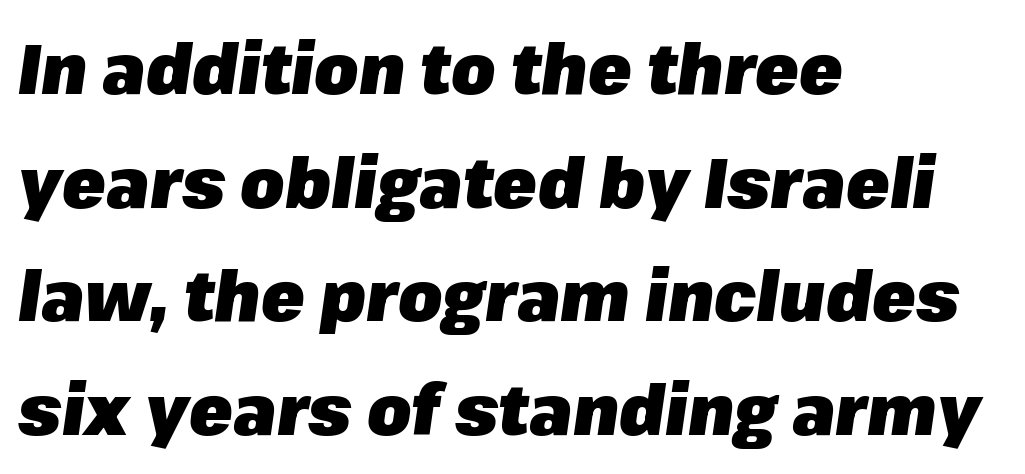
The face used here has the dense, thick strokes of a bold. Would a proofreader flag this as italicized? Yes. Reading down the column, the eye jumps a familiar distance to each next line. Typeset ragged right — the left edge is the straight one. The rendering uses natural spacing where letterforms have individual widths.
